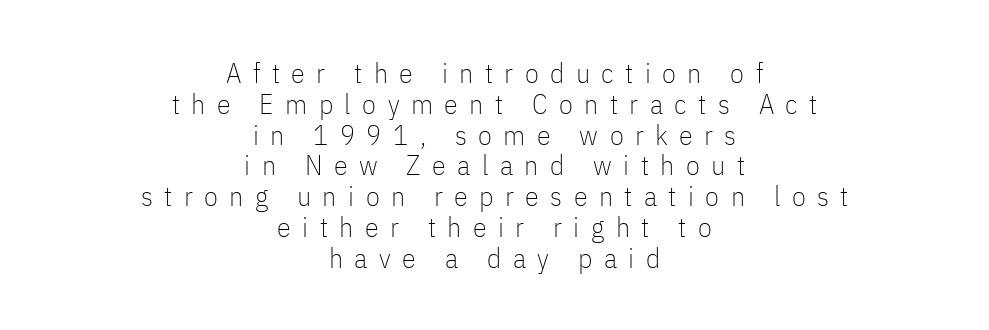
The image shows 28 px thin, condensed sans-serif type, upright; set centered, tight line spacing (1.1x), unusually wide letter spacing (+0.41 em), not underlined; low stroke contrast and a medium x-height.
